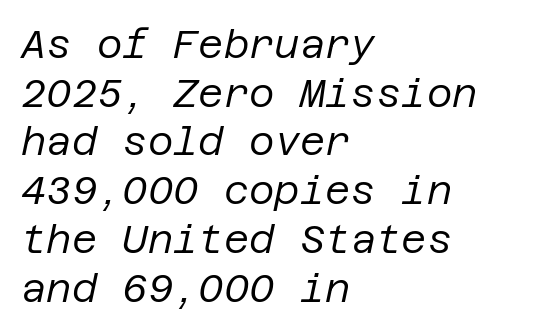
Q: Is the text bold? A: No.
Q: Is the text italic (slanted)? A: Yes, it leans right by about 12 degrees.
Q: Is the text underlined? A: No.
Q: How is the paragraph aligned? A: Left-aligned.
Q: Is the spacing between letters normal or unusually wide? A: Normal.
Q: Is the spacing between lines tight, normal or loose? A: Normal.
Q: Width (condensed, normal, or wide)? A: Normal.
Q: Stroke contrast? A: Low.
Q: x-height? A: Large.
